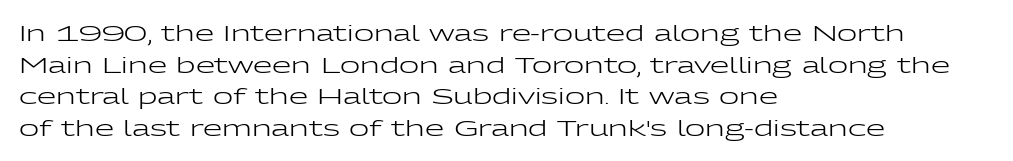
The image shows 22 px text type, upright; set left-aligned, normal line spacing (1.44x), normal letter spacing, not underlined.
